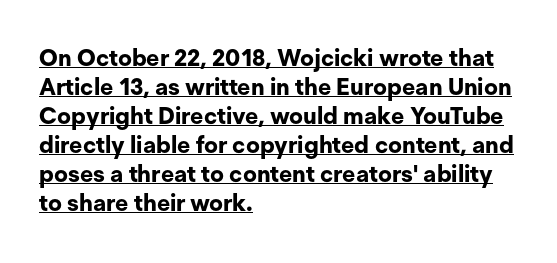
Q: Is the text bold? A: Yes.
Q: Is the text italic (slanted)? A: No, it is upright.
Q: Is the text underlined? A: Yes.
Q: How is the paragraph aligned? A: Left-aligned.
Q: Is the spacing between letters normal or unusually wide? A: Normal.
Q: Is the spacing between lines tight, normal or loose? A: Normal.
